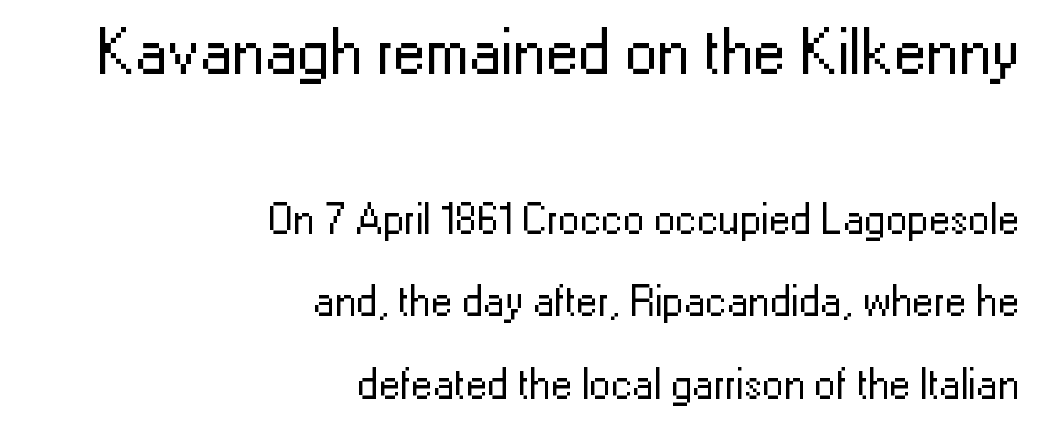
{"serif": "no", "italic": "no", "bold": "no", "weight": "regular", "width": "normal", "stroke_contrast": "low", "x_height": "medium", "monospaced": "no", "underline": "no", "align": "right", "line_spacing": "loose", "line_spacing_ratio": 1.92, "letter_spacing": "normal", "letter_spacing_em": 0.0, "larger_block": "first", "size_ratio": 1.51, "glyph_px": 65}
